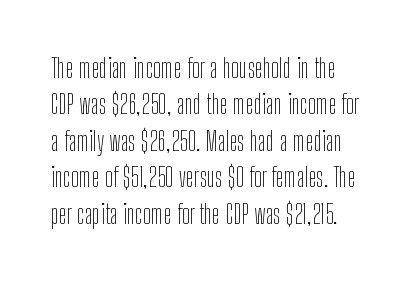
The image shows 27 px text type, upright; set normal line spacing (1.35x), normal letter spacing, not underlined.
